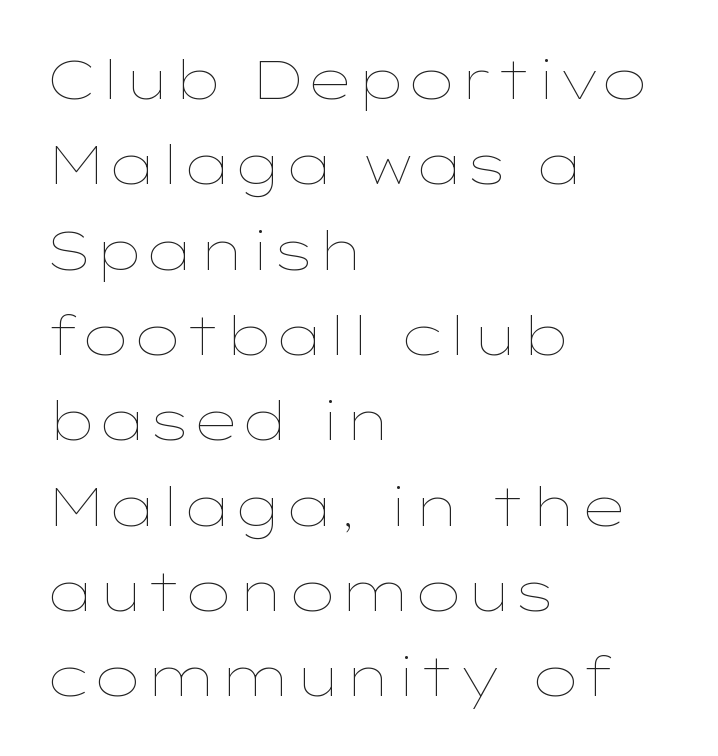
The image shows 54 px thin, wide type, upright; set left-aligned, normal line spacing (1.58x), normal letter spacing, not underlined; low stroke contrast and a medium x-height.
